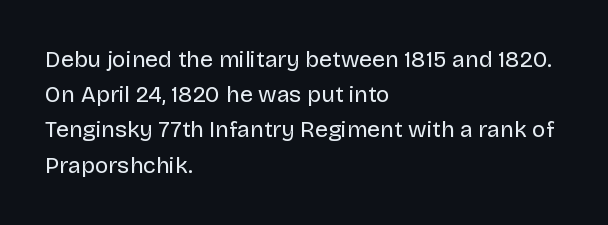
The image shows 23 px text type, upright; set left-aligned, normal line spacing (1.53x), normal letter spacing, not underlined.
